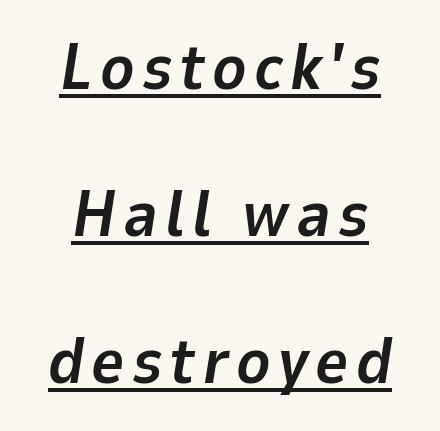
Q: Is the text bold? A: Yes.
Q: Is the text italic (slanted)? A: Yes, it leans right by about 9 degrees.
Q: Is the text underlined? A: Yes.
Q: How is the paragraph aligned? A: Centered.
Q: Is the spacing between lines tight, normal or loose? A: Loose.
Q: Width (condensed, normal, or wide)? A: Normal.
Q: Stroke contrast? A: Low.
Q: x-height? A: Medium.
Q: Monospaced? A: No.
